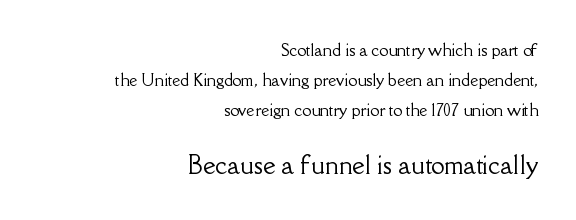
The image shows 24 px text type, upright; set right-aligned, line spacing 1.89x, normal letter spacing, not underlined; the second (bottom) block is 1.5x larger.
